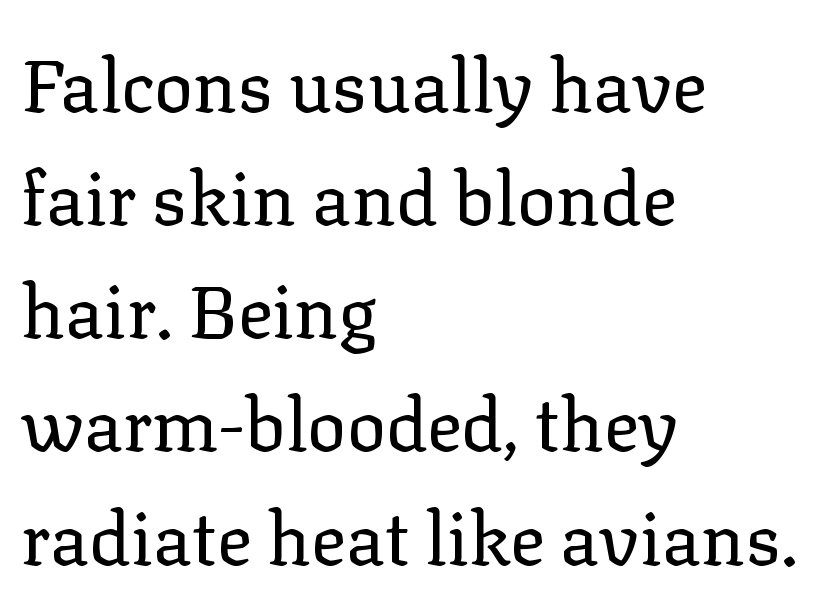
The image shows 73 px regular-weight serif type, upright; set left-aligned, normal line spacing (1.55x), normal letter spacing, not underlined; low stroke contrast and a medium x-height.
